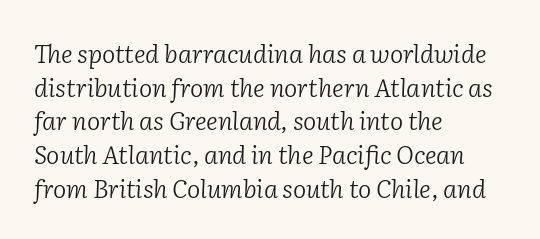
The image shows 25 px text type, italic (leaning right); set left-aligned, normal line spacing (1.35x), normal letter spacing, not underlined.
